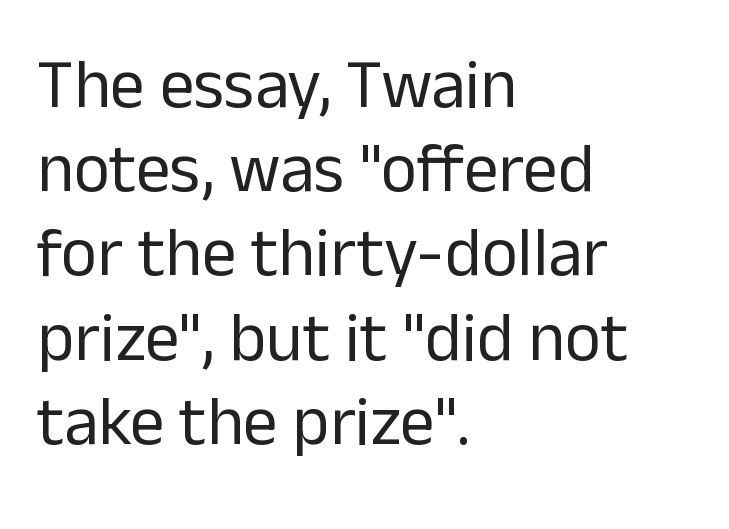
The image shows 69 px regular-weight sans-serif type, upright; set left-aligned, line spacing 1.22x, normal letter spacing, not underlined; low stroke contrast and a medium x-height.
